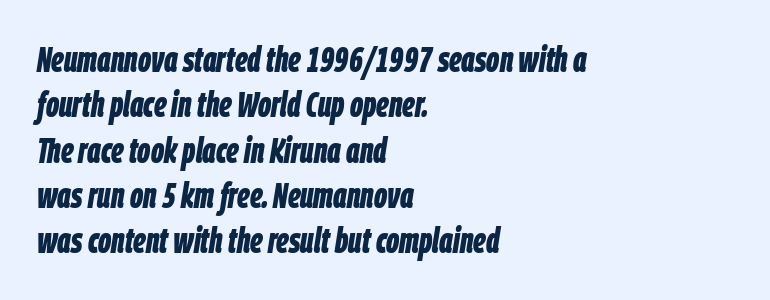
Reading down the block, your eye returns to a fixed left position each line. A clean baseline with only descenders dipping below it. Do the characters align in a grid? No, the font is proportional. Is the type bold? Yes — the strokes are clearly thick and heavy. Slant detected: the letters are inclined. Glyph-to-glyph distance matches everyday printed text.
